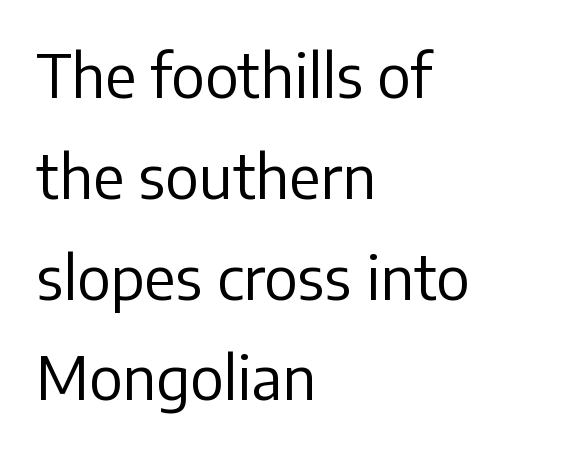
The foot of each line stays bare and open. When letters stand straight like this, we call the style roman or upright. Horizontal alignment here is leftward, the default for most running prose. Honestly, the letter spacing is just normal — you wouldn't notice it. This is sans-serif lettering, the kind often seen on screens and signage.
